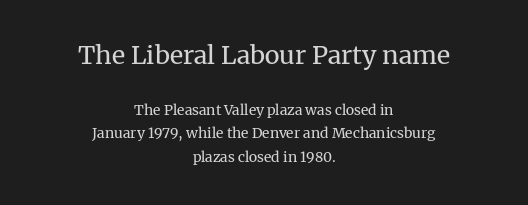
Q: Is the text bold? A: No.
Q: Is the text italic (slanted)? A: No, it is upright.
Q: Is the text underlined? A: No.
Q: How is the paragraph aligned? A: Centered.
Q: Is the spacing between letters normal or unusually wide? A: Normal.
Q: Is the spacing between lines tight, normal or loose? A: Normal.
Q: Which block of text is set in a larger size, the first (top) or the second (bottom)? A: The first (top) one.
